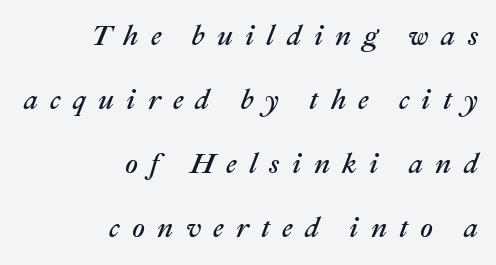
Q: Is the text italic (slanted)? A: Yes, it leans right by about 22 degrees.
Q: Is the text underlined? A: No.
Q: How is the paragraph aligned? A: Right-aligned.
Q: Is the spacing between letters normal or unusually wide? A: Unusually wide.
Q: Is the spacing between lines tight, normal or loose? A: Loose.
Q: Width (condensed, normal, or wide)? A: Normal.
Q: Stroke contrast? A: Medium.
Q: x-height? A: Medium.
Q: Monospaced? A: No.
